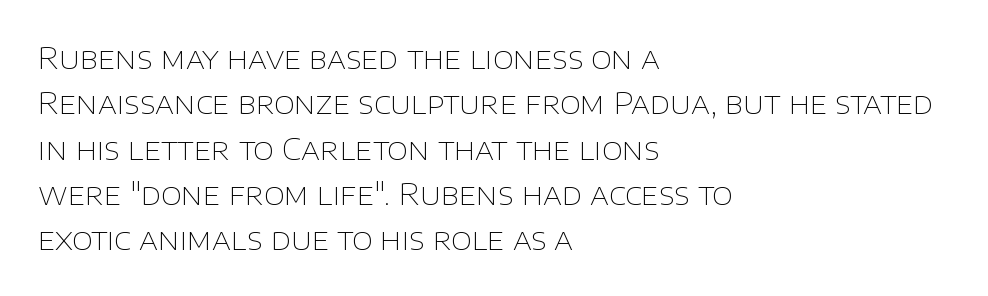
The image shows 30 px thin sans-serif type, upright; set left-aligned, normal line spacing (1.51x), normal letter spacing, not underlined; low stroke contrast and a large x-height.
